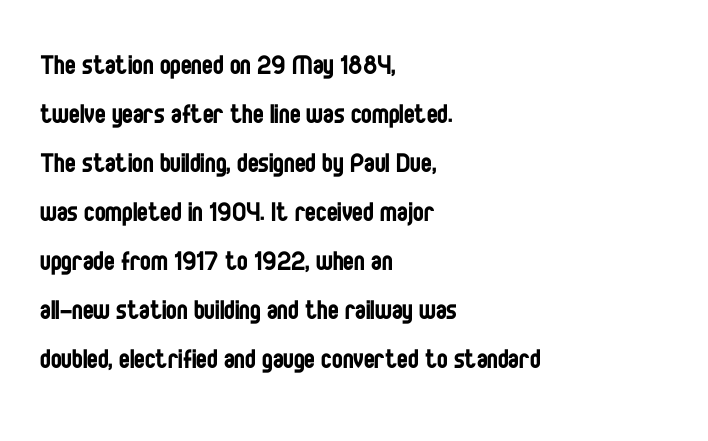
Q: Is the text bold? A: No.
Q: Is the text italic (slanted)? A: No, it is upright.
Q: Is the typeface a serif or a sans-serif typeface? A: Sans-serif.
Q: Is the text underlined? A: No.
Q: How is the paragraph aligned? A: Left-aligned.
Q: Is the spacing between letters normal or unusually wide? A: Normal.
Q: Is the spacing between lines tight, normal or loose? A: Normal.
Q: Width (condensed, normal, or wide)? A: Condensed.
Q: Stroke contrast? A: Low.
Q: x-height? A: Large.
Q: Monospaced? A: No.
